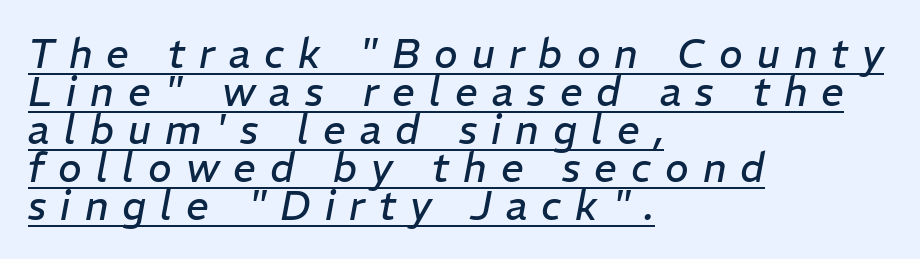
The image shows 40 px regular-weight type, italic (leaning right); set left-aligned, tight line spacing (0.95x), unusually wide letter spacing (+0.35 em), underlined; low stroke contrast and a medium x-height.
